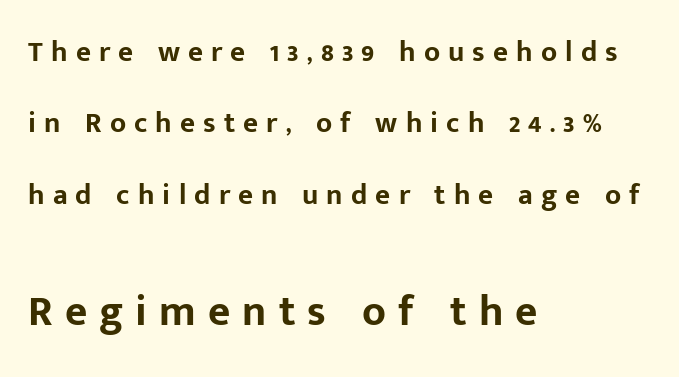
{"serif": "no", "italic": "no", "bold": "yes", "weight": "bold", "width": "normal", "stroke_contrast": "low", "x_height": "medium", "monospaced": "no", "underline": "no", "align": "left", "line_spacing": "loose", "line_spacing_ratio": 2.46, "letter_spacing": "wide", "letter_spacing_em": 0.28, "larger_block": "second", "size_ratio": 1.48, "glyph_px": 43}
